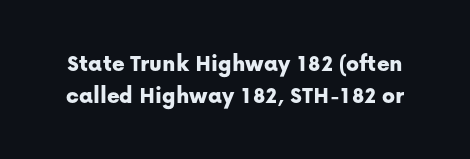
Students, observe: this is what conventionally led text looks like. Underline: absent. Every stem runs plumb, perpendicular to the baseline. A typesetter would call this zero additional tracking.
